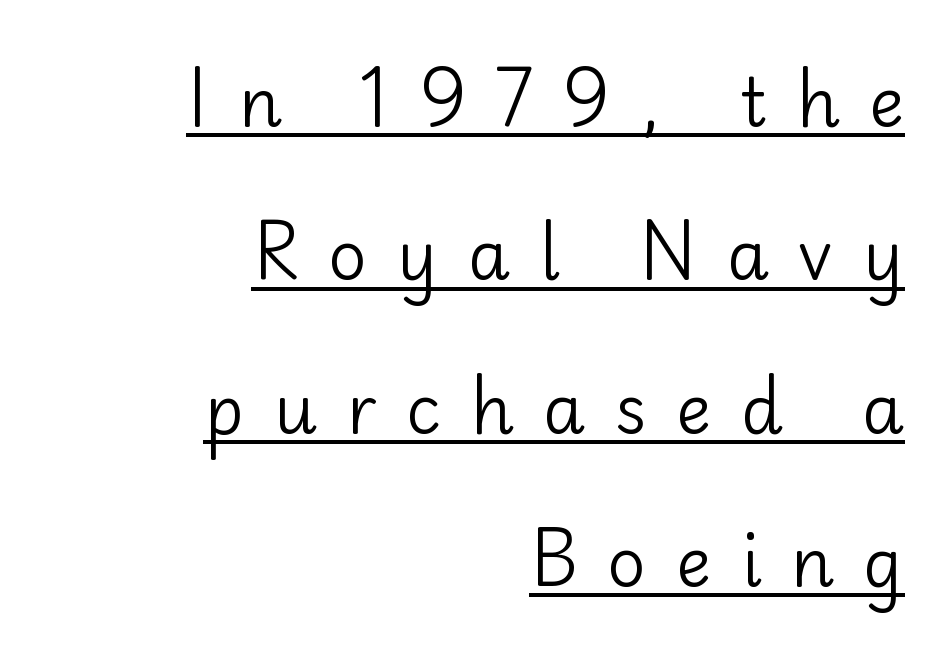
The image shows 67 px regular-weight sans-serif type, upright; set right-aligned, loose line spacing (2.29x), unusually wide letter spacing (+0.44 em), underlined; low stroke contrast and a small x-height.
